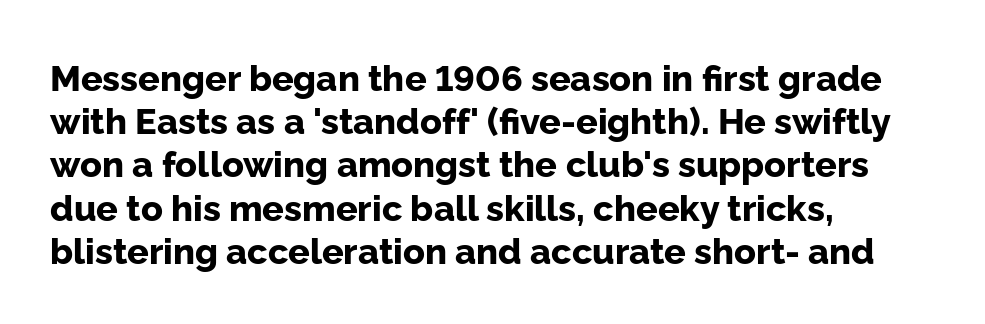
{"serif": "no", "italic": "no", "bold": "yes", "weight": "bold", "width": "normal", "stroke_contrast": "low", "x_height": "medium", "monospaced": "no", "underline": "no", "align": "left", "line_spacing_ratio": 1.2, "letter_spacing": "normal", "letter_spacing_em": 0.0, "glyph_px": 36}
